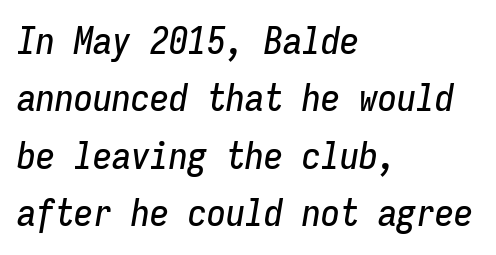
The image shows 38 px condensed type, italic (leaning right), monospaced; set left-aligned, normal line spacing (1.51x), normal letter spacing, not underlined; low stroke contrast and a medium x-height.
